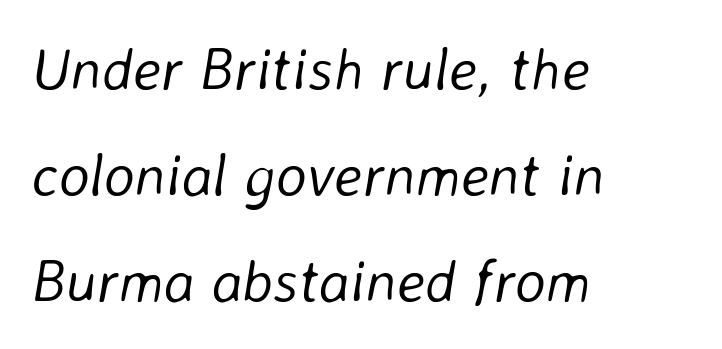
This reads as an unemphasized weight, regular at the heaviest. The rendering uses natural spacing where letterforms have individual widths. This is oblique type, the kind used for emphasis or titles. Reading down the block, your eye returns to a fixed left position each line.
